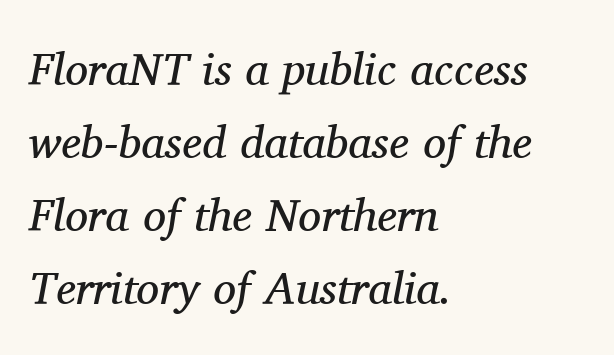
The image shows 46 px regular-weight serif type, italic (leaning right); set left-aligned, normal line spacing (1.59x), normal letter spacing, not underlined; medium stroke contrast and a medium x-height.
